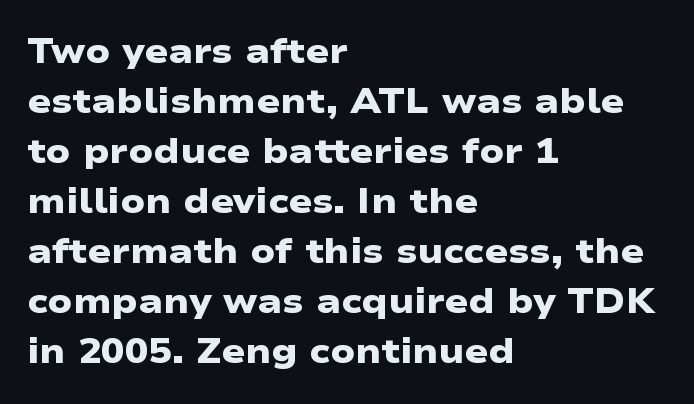
{"serif": "no", "bold": "yes", "weight": "heavy", "width": "wide", "stroke_contrast": "low", "x_height": "medium", "monospaced": "no", "underline": "no", "align": "left", "line_spacing": "normal", "line_spacing_ratio": 1.43, "letter_spacing": "normal", "letter_spacing_em": 0.0, "glyph_px": 35}
